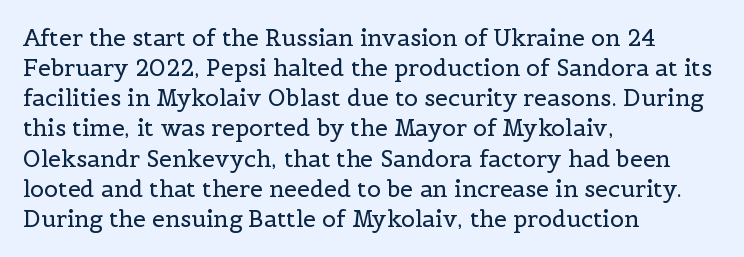
Q: Is the text bold? A: No.
Q: Is the text italic (slanted)? A: No, it is upright.
Q: Is the text underlined? A: No.
Q: How is the paragraph aligned? A: Left-aligned.
Q: Is the spacing between letters normal or unusually wide? A: Normal.
Q: Is the spacing between lines tight, normal or loose? A: Normal.
